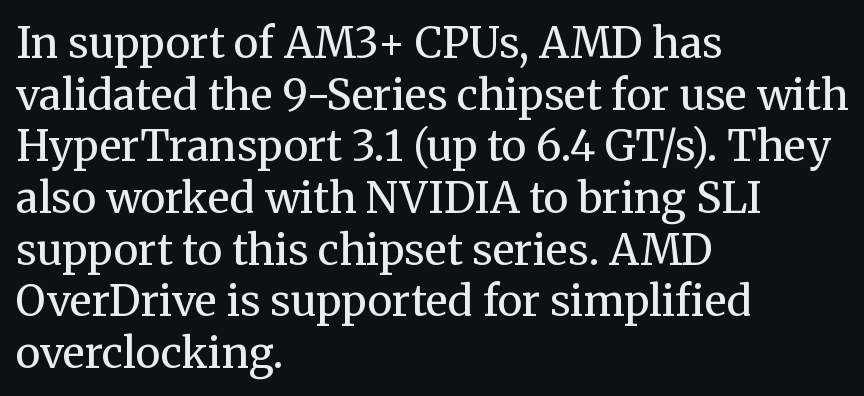
{"serif": "yes", "italic": "no", "bold": "no", "weight": "regular", "width": "normal", "stroke_contrast": "medium", "x_height": "medium", "monospaced": "no", "underline": "no", "align": "left", "line_spacing_ratio": 1.23, "letter_spacing": "normal", "letter_spacing_em": 0.0, "glyph_px": 42}
